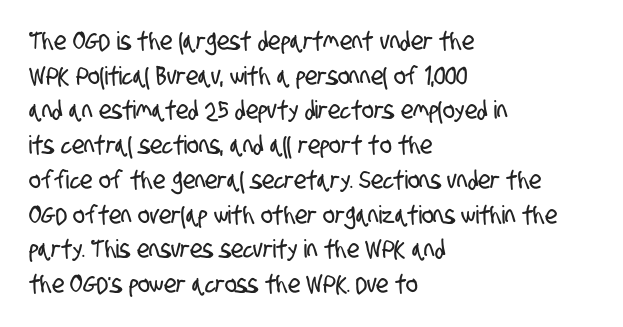
Q: Is the text underlined? A: No.
Q: How is the paragraph aligned? A: Left-aligned.
Q: Is the spacing between letters normal or unusually wide? A: Normal.
Q: Is the spacing between lines tight, normal or loose? A: Normal.
